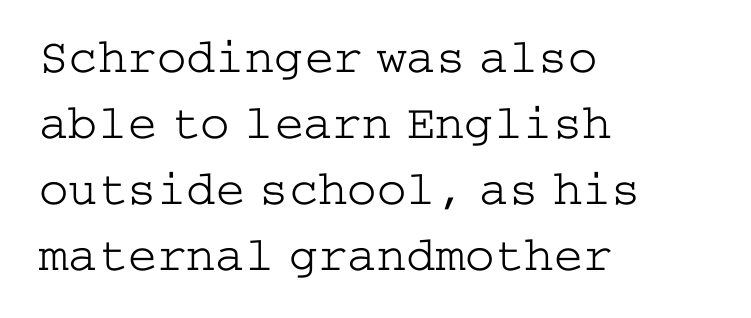
The image shows 49 px light, wide serif type, upright; set left-aligned, normal line spacing (1.35x), normal letter spacing, not underlined; low stroke contrast and a medium x-height.
